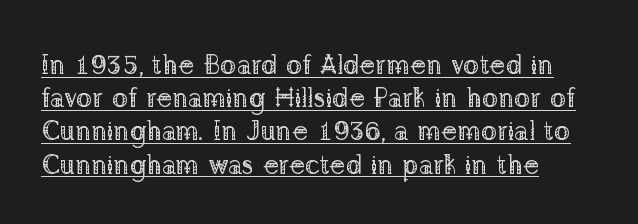
The typeface has the unassuming heft of standard copy or less. Leftover space on each line is placed entirely after the last word. Posture: straight, roman, zero tilt. Tracking here is standard; glyphs follow each other at the usual distance.
